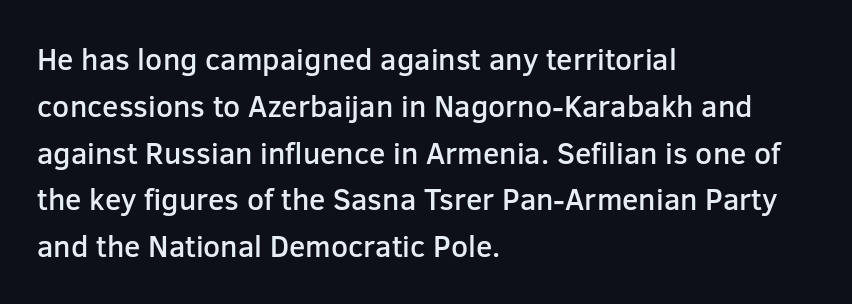
Q: Is the text bold? A: Semi-bold.
Q: Is the text italic (slanted)? A: No, it is upright.
Q: Is the typeface a serif or a sans-serif typeface? A: Sans-serif.
Q: Is the text underlined? A: No.
Q: How is the paragraph aligned? A: Left-aligned.
Q: Is the spacing between letters normal or unusually wide? A: Normal.
Q: Is the spacing between lines tight, normal or loose? A: Normal.
Q: Width (condensed, normal, or wide)? A: Normal.
Q: Stroke contrast? A: Low.
Q: x-height? A: Medium.
Q: Monospaced? A: No.
